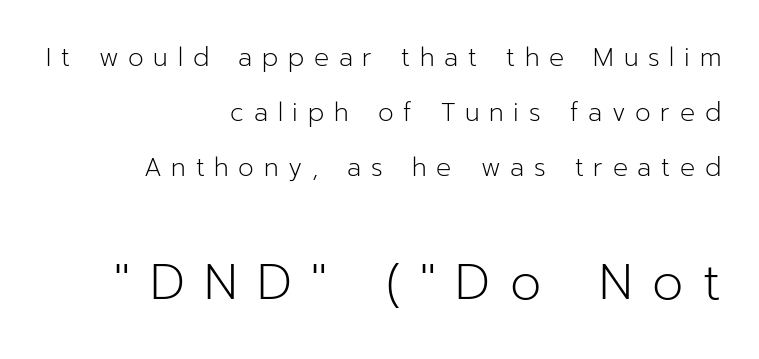
The image shows 50 px light sans-serif type, upright; set right-aligned, loose line spacing (2.21x), unusually wide letter spacing (+0.39 em), not underlined; the second (bottom) block is 2.0x larger; low stroke contrast and a medium x-height.
